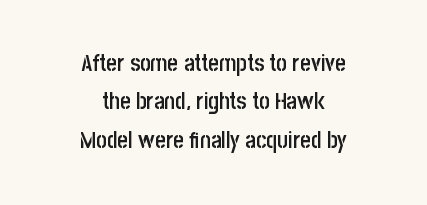
Q: Is the text bold? A: Semi-bold.
Q: Is the text italic (slanted)? A: No, it is upright.
Q: Is the text underlined? A: No.
Q: How is the paragraph aligned? A: Centered.
Q: Is the spacing between letters normal or unusually wide? A: Normal.
Q: Is the spacing between lines tight, normal or loose? A: Normal.
